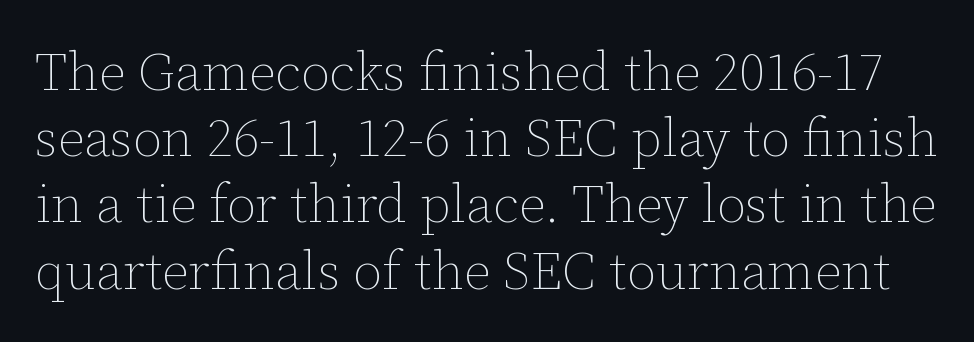
The image shows 53 px thin type, upright; set normal line spacing (1.25x), normal letter spacing, not underlined; low stroke contrast and a medium x-height.
